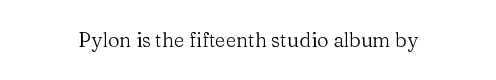
Posture: upright roman. Short note: letters normally spaced. The weight would be labelled regular, book, light, or lighter still. Lines of text with bare space underneath.
